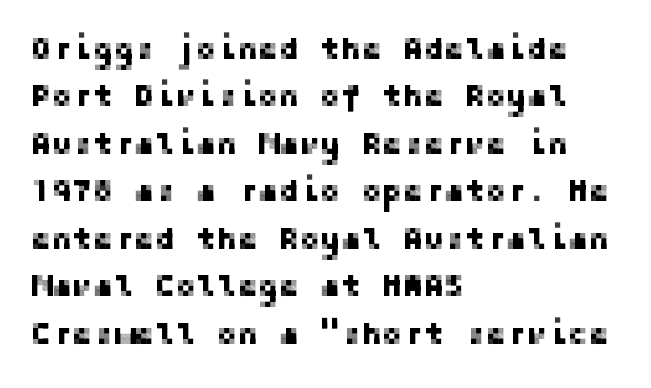
Bare-footed words on every line. The typesetter chose a ragged-right arrangement here. No italicization has been applied; the sample stays upright. Leading: standard.
